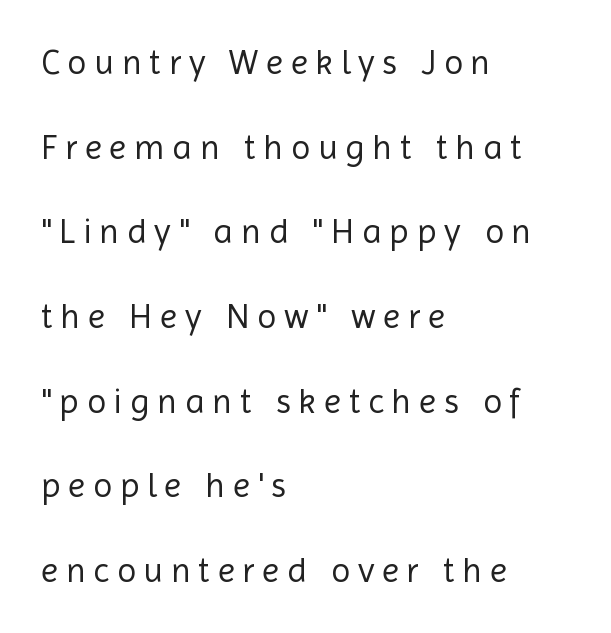
{"serif": "no", "italic": "no", "bold": "no", "weight": "regular", "width": "normal", "x_height": "medium", "monospaced": "no", "underline": "no", "align": "left", "line_spacing": "loose", "line_spacing_ratio": 2.42, "letter_spacing": "wide", "letter_spacing_em": 0.22, "glyph_px": 35}
